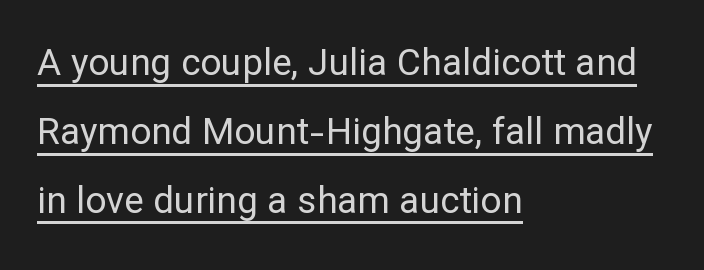
Letterform terminals end flat and unadorned throughout the passage. You could not count columns in this text — the font is proportionally spaced. The typesetter has applied underlining to the passage shown. In terms of letterspacing, this is plain default setting.
